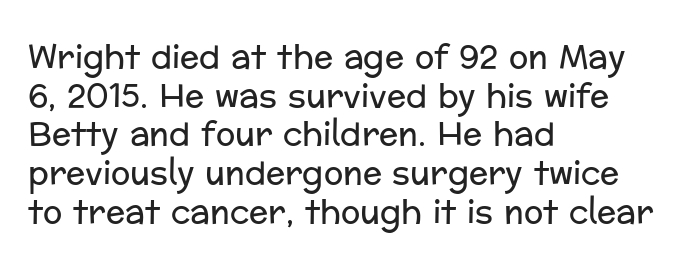
Q: Is the text bold? A: No.
Q: Is the text italic (slanted)? A: No, it is upright.
Q: Is the typeface a serif or a sans-serif typeface? A: Sans-serif.
Q: Is the text underlined? A: No.
Q: How is the paragraph aligned? A: Left-aligned.
Q: Is the spacing between letters normal or unusually wide? A: Normal.
Q: Width (condensed, normal, or wide)? A: Normal.
Q: Stroke contrast? A: Low.
Q: x-height? A: Medium.
Q: Monospaced? A: No.
